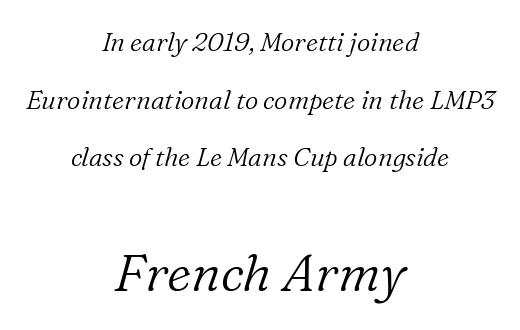
Varying glyph widths throughout — classic text-font behaviour. The designer gave the closing block more size than the opening block. A typesetter would mark this as italic. Horizontally, the lines are justified to the midpoint only. The lines are spread far apart with generous leading. Caption: standard tracking, unaltered.
